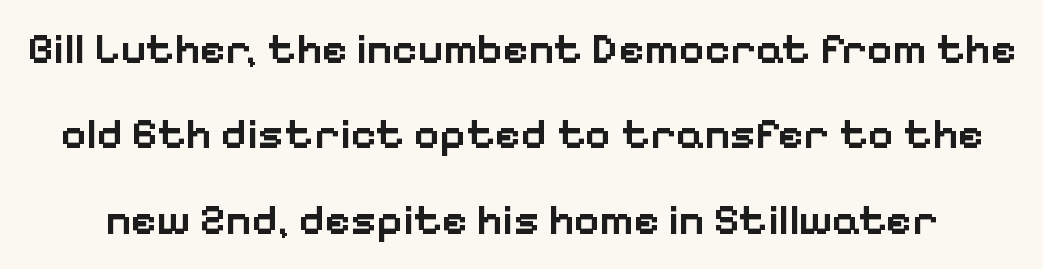
{"serif": "no", "italic": "no", "bold": "semi", "weight": "semibold", "width": "normal", "stroke_contrast": "low", "x_height": "medium", "monospaced": "no", "underline": "no", "line_spacing": "loose", "line_spacing_ratio": 1.94, "letter_spacing": "normal", "letter_spacing_em": 0.0, "glyph_px": 44}
